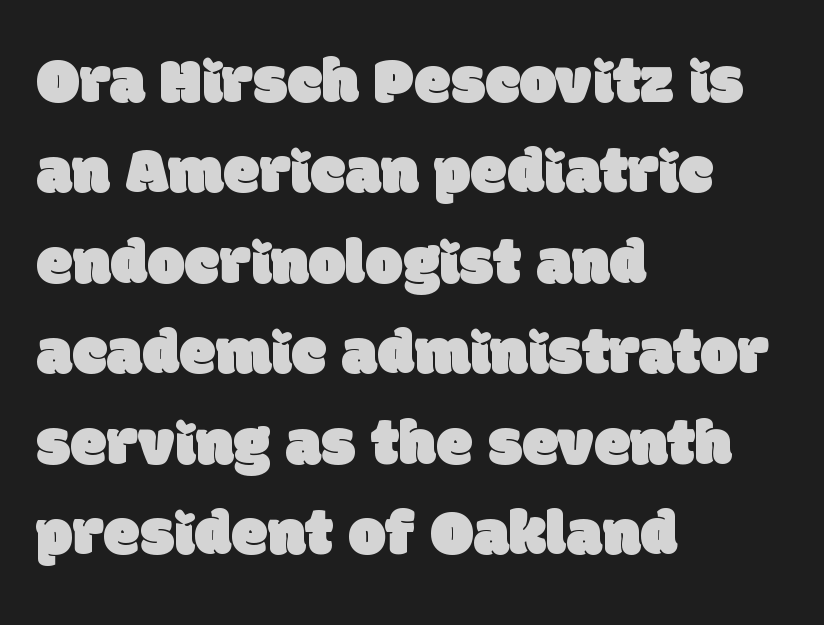
{"serif": "no", "width": "normal", "stroke_contrast": "low", "x_height": "large", "monospaced": "no", "underline": "no", "align": "left", "line_spacing": "normal", "line_spacing_ratio": 1.37, "letter_spacing": "normal", "letter_spacing_em": 0.0, "glyph_px": 66}
